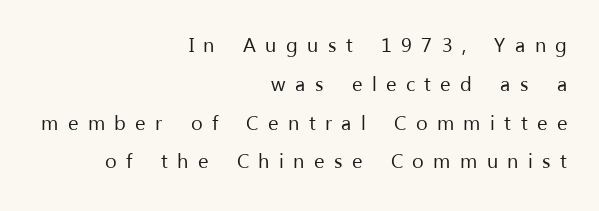
The image shows 20 px text type, upright; set right-aligned, loose line spacing (1.94x), unusually wide letter spacing (+0.47 em), not underlined.
